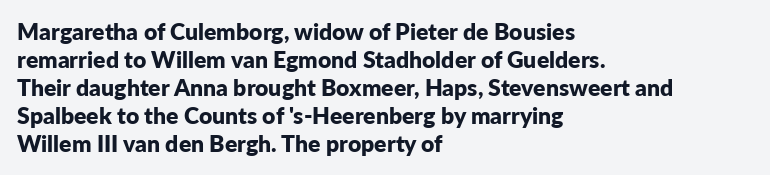
Q: Is the text bold? A: Yes.
Q: Is the text italic (slanted)? A: No, it is upright.
Q: Is the text underlined? A: No.
Q: How is the paragraph aligned? A: Left-aligned.
Q: Is the spacing between letters normal or unusually wide? A: Normal.
